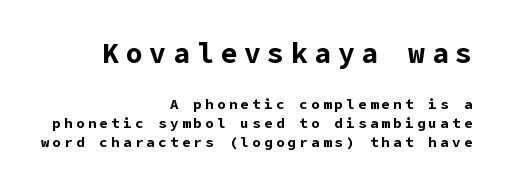
{"serif": "no", "italic": "no", "bold": "yes", "weight": "bold", "width": "normal", "stroke_contrast": "low", "x_height": "medium", "underline": "no", "align": "right", "line_spacing": "normal", "line_spacing_ratio": 1.35, "letter_spacing": "wide", "letter_spacing_em": 0.24, "larger_block": "first", "size_ratio": 2.0, "glyph_px": 28}
